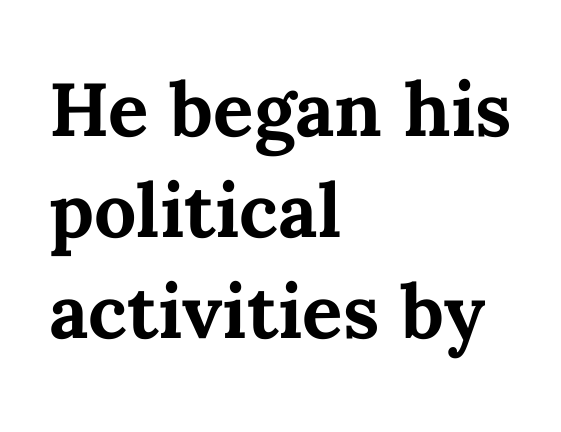
{"italic": "no", "bold": "yes", "weight": "bold", "width": "normal", "stroke_contrast": "medium", "x_height": "medium", "monospaced": "no", "underline": "no", "align": "left", "line_spacing": "normal", "line_spacing_ratio": 1.35, "letter_spacing": "normal", "letter_spacing_em": 0.0, "glyph_px": 75}
